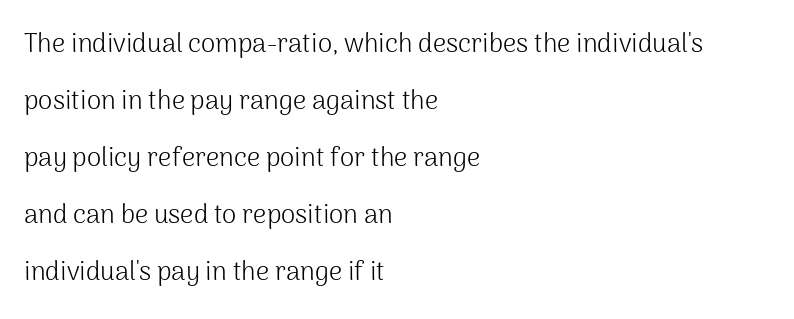
The image shows 26 px text type, upright; set left-aligned, loose line spacing (2.19x), normal letter spacing, not underlined.
